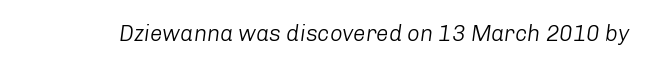
The letterforms sit shoulder to shoulder at normal distance. Each row of text sits above clean, open space. Posture: slanted. Weight: regular or lighter.
